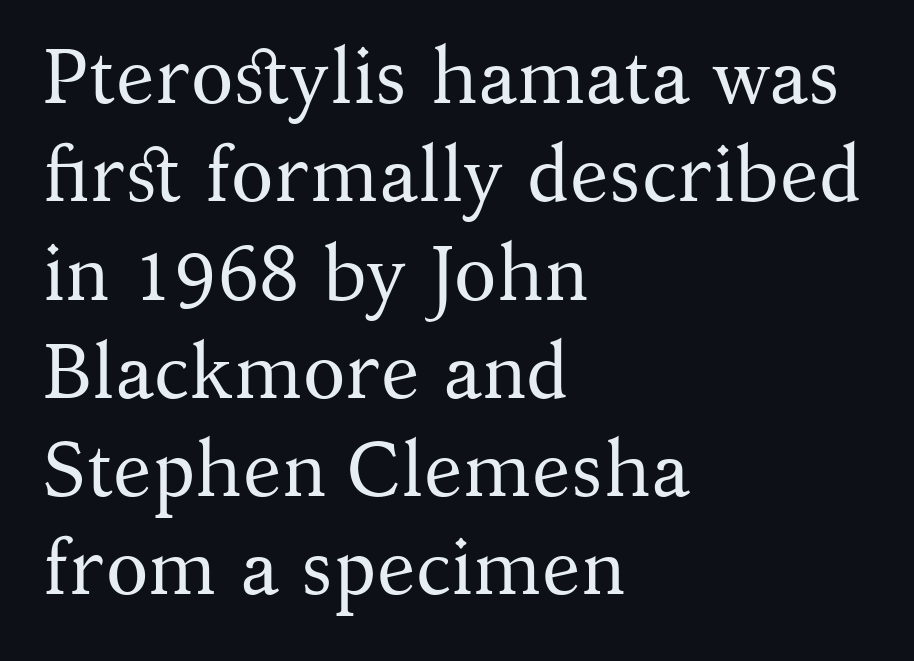
{"serif": "yes", "italic": "no", "bold": "no", "weight": "regular", "width": "normal", "stroke_contrast": "medium", "x_height": "medium", "monospaced": "no", "underline": "no", "align": "left", "line_spacing": "normal", "line_spacing_ratio": 1.26, "letter_spacing": "normal", "letter_spacing_em": 0.0, "glyph_px": 78}
